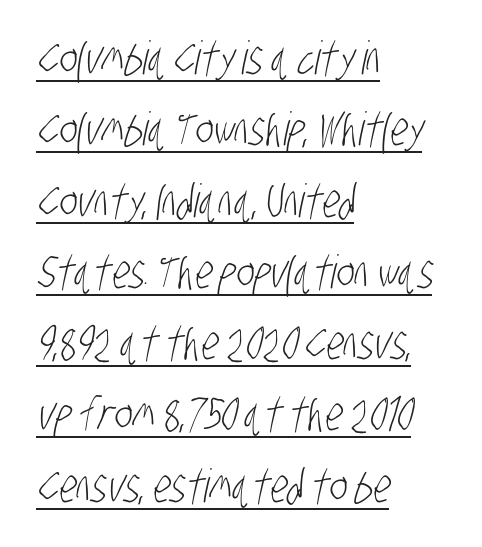
A typesetter would call this proportional, since set widths differ per character. Weight: regular or lighter. The type is set solid horizontally, with unmodified tracking. All the whitespace from short lines collects on the right.
